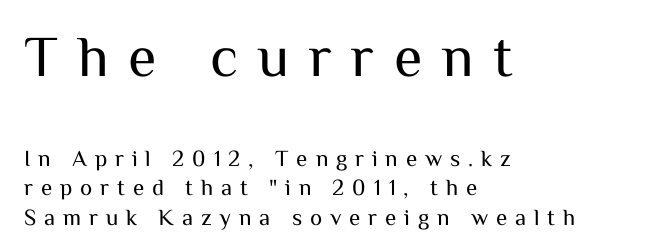
The image shows 58 px regular-weight sans-serif type, upright; set left-aligned, normal line spacing (1.28x), unusually wide letter spacing (+0.34 em), not underlined; the first (top) block is 2.52x larger; medium stroke contrast and a medium x-height.
